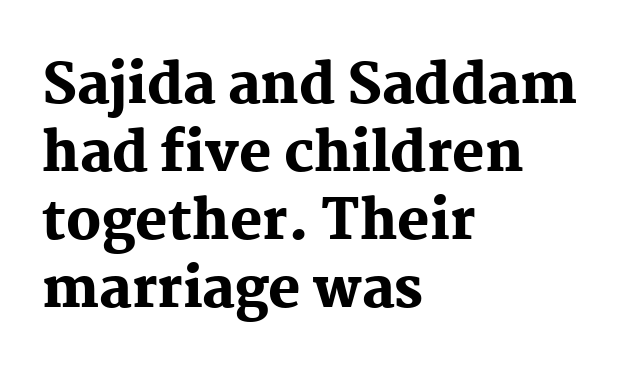
Q: Is the text bold? A: Yes.
Q: Is the text italic (slanted)? A: No, it is upright.
Q: Is the typeface a serif or a sans-serif typeface? A: Serif.
Q: Is the text underlined? A: No.
Q: How is the paragraph aligned? A: Left-aligned.
Q: Is the spacing between letters normal or unusually wide? A: Normal.
Q: Is the spacing between lines tight, normal or loose? A: Normal.
Q: Width (condensed, normal, or wide)? A: Normal.
Q: Stroke contrast? A: Medium.
Q: x-height? A: Medium.
Q: Monospaced? A: No.
